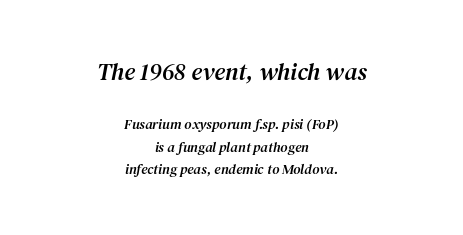
The image shows 24 px text type, italic (leaning right); set centered, normal line spacing (1.64x), normal letter spacing, not underlined; the first (top) block is 1.71x larger.
